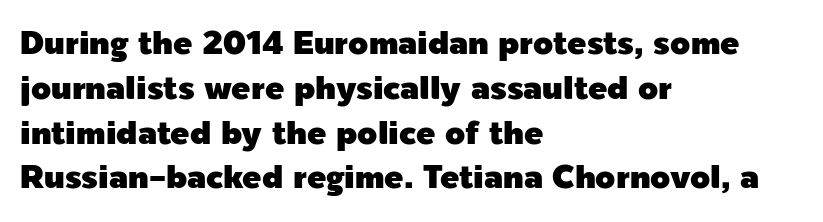
The image shows 32 px sans-serif type, upright; set left-aligned, normal line spacing (1.4x), normal letter spacing, not underlined; a medium x-height.
